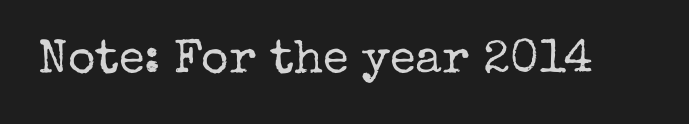
Q: Is the text bold? A: No.
Q: Is the text italic (slanted)? A: No, it is upright.
Q: Is the typeface a serif or a sans-serif typeface? A: Serif.
Q: Is the text underlined? A: No.
Q: Is the spacing between letters normal or unusually wide? A: Normal.
Q: Width (condensed, normal, or wide)? A: Normal.
Q: Stroke contrast? A: Low.
Q: x-height? A: Medium.
Q: Monospaced? A: No.
